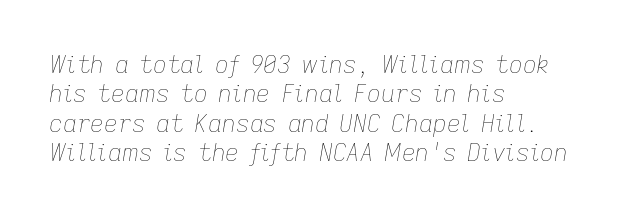
The image shows 24 px text type, italic (leaning right); set left-aligned, line spacing 1.22x, normal letter spacing, not underlined.
